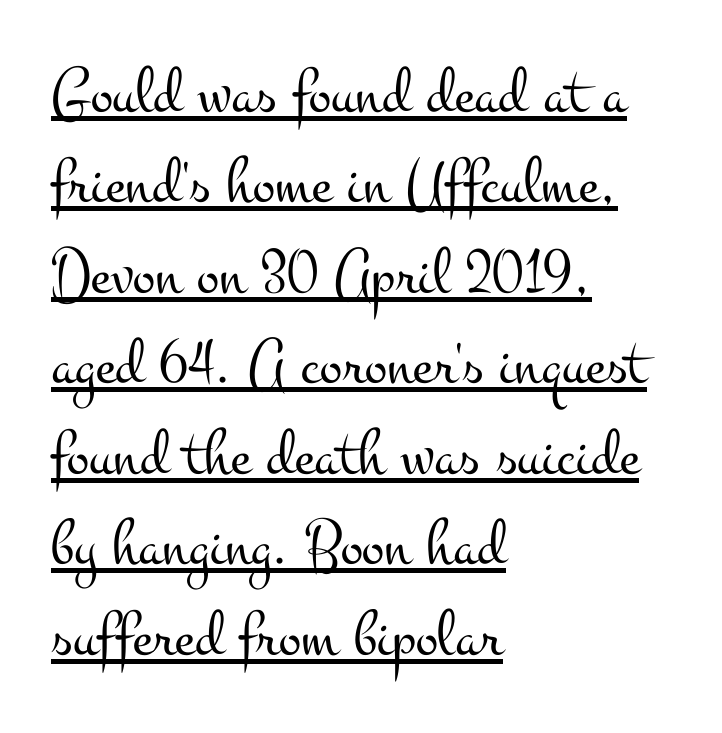
Are there feet on the stems? There are — it's a serif. The compositor pushed each line to the left boundary. Leading matches the norm, producing a regular column. Do the characters align in a grid? No, the font is proportional.
